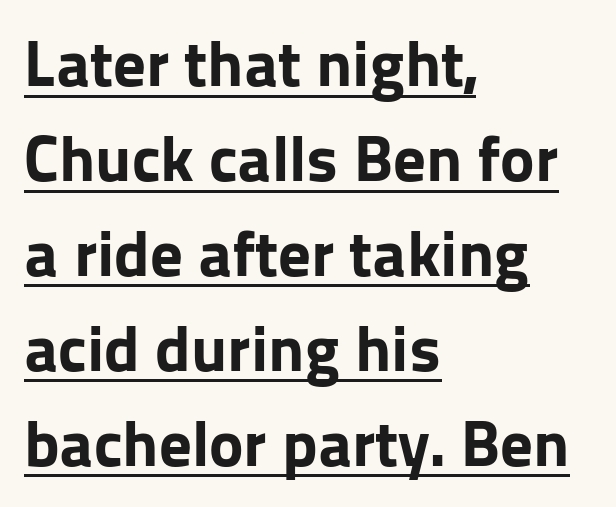
This sample uses a sans-serif face. Teacher's note: observe the even left margin — that is flush-left alignment. Somebody hit Ctrl+U on this one — the words are underlined. As a designer I'd log this as weight 700, bold. One glance says typical: line gaps are just what's usual.
